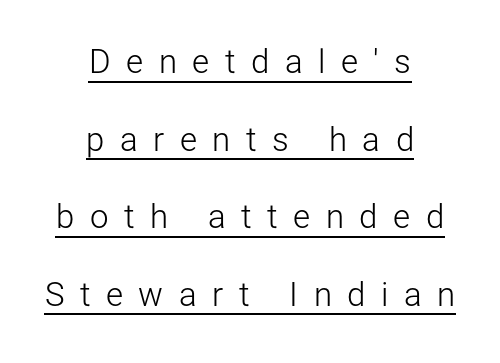
The image shows 33 px light sans-serif type, upright; set centered, loose line spacing (2.35x), unusually wide letter spacing (+0.47 em), underlined; low stroke contrast and a medium x-height.
